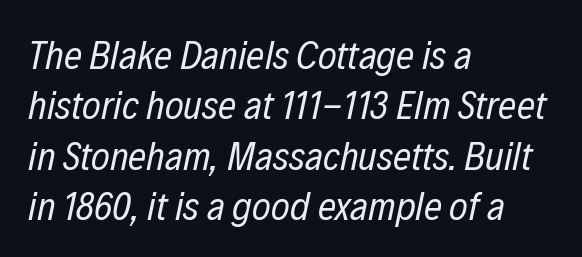
Q: Is the text bold? A: No.
Q: Is the text italic (slanted)? A: Yes, it leans right by about 12 degrees.
Q: Is the text underlined? A: No.
Q: How is the paragraph aligned? A: Left-aligned.
Q: Is the spacing between letters normal or unusually wide? A: Normal.
Q: Is the spacing between lines tight, normal or loose? A: Normal.
Q: Width (condensed, normal, or wide)? A: Condensed.
Q: Stroke contrast? A: Low.
Q: x-height? A: Medium.
Q: Monospaced? A: No.
